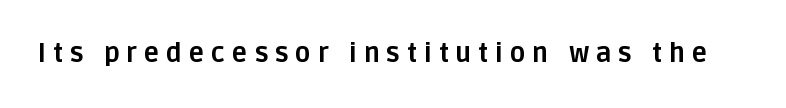
Heavy-handed strokes throughout: this text is bold. Each row of text sits above clean, open space. In terms of letterspacing, this is a distinctly airy, spread setting. This sample uses an upright cut, with every glyph sitting square on the baseline.
